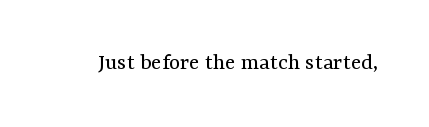
{"italic": "no", "bold": "no", "underline": "no", "letter_spacing": "normal", "letter_spacing_em": 0.0, "glyph_px": 24}
